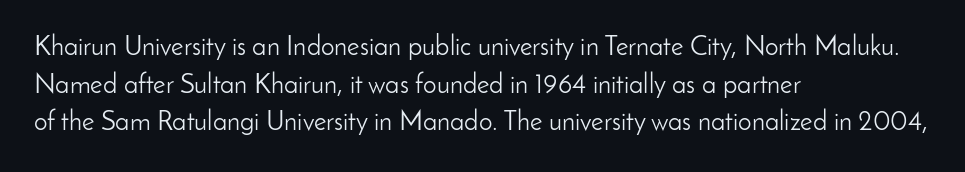
Q: Is the text bold? A: No.
Q: Is the text italic (slanted)? A: No, it is upright.
Q: Is the text underlined? A: No.
Q: How is the paragraph aligned? A: Left-aligned.
Q: Is the spacing between letters normal or unusually wide? A: Normal.
Q: Is the spacing between lines tight, normal or loose? A: Normal.
